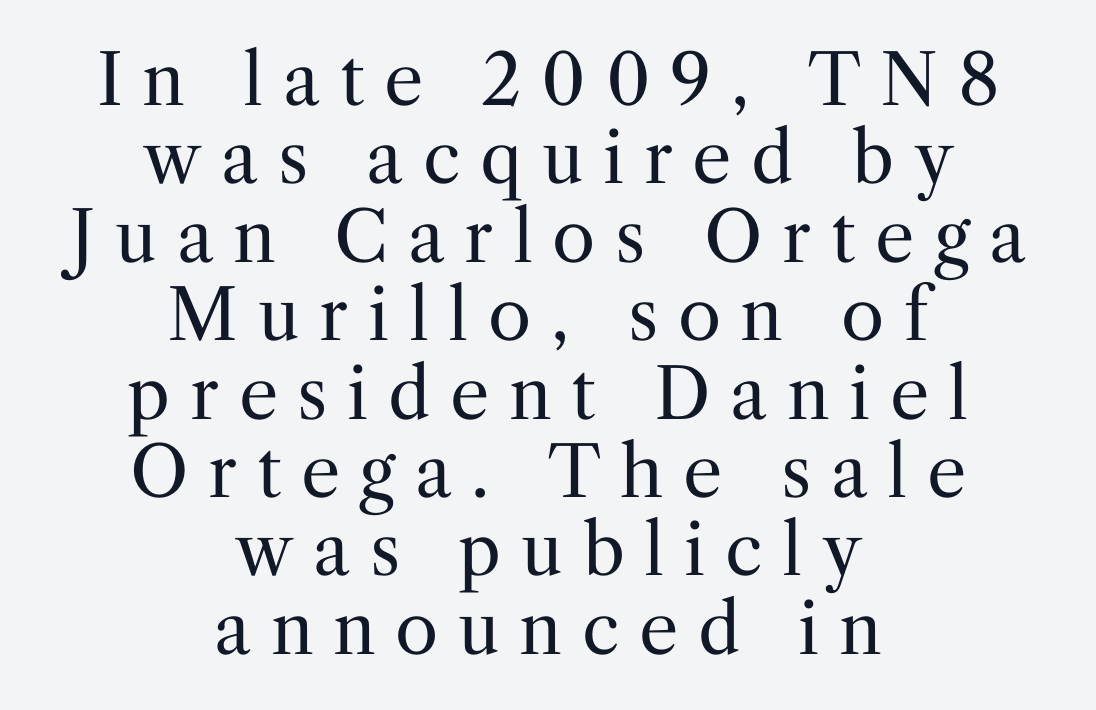
You can tell from the footed stems that serif type was used. Tightly led — the rows are bunched. Anything drawn beneath the words? Only blank space. The passage shown is typed in a proportional face where columns would drift. Reading down the block, each line starts at a different indent, mirrored at its end.
